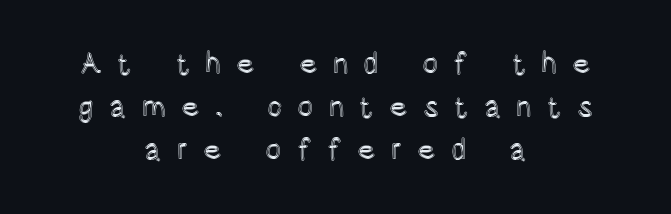
Q: Is the text italic (slanted)? A: No, it is upright.
Q: Is the text underlined? A: No.
Q: How is the paragraph aligned? A: Centered.
Q: Is the spacing between letters normal or unusually wide? A: Unusually wide.
Q: Is the spacing between lines tight, normal or loose? A: Normal.
Q: Width (condensed, normal, or wide)? A: Condensed.
Q: x-height? A: Large.
Q: Monospaced? A: No.
